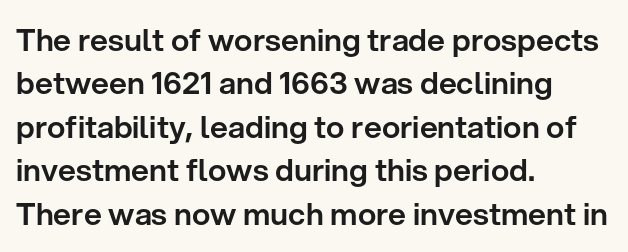
A roman cut, with each character standing at attention. The paragraph shown leans on its left margin. Check the space under the baseline: it is left empty. The face used here is proportionally spaced, like ordinary book or web type. The face used here is rendered with its standard letterfit. Compared with typical paragraphs, the rows here are spaced about the same.
